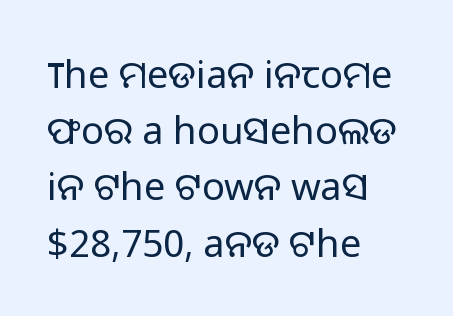
Q: Is the text bold? A: No.
Q: Is the text italic (slanted)? A: No, it is upright.
Q: Is the typeface a serif or a sans-serif typeface? A: Sans-serif.
Q: Is the text underlined? A: No.
Q: How is the paragraph aligned? A: Left-aligned.
Q: Is the spacing between letters normal or unusually wide? A: Normal.
Q: Is the spacing between lines tight, normal or loose? A: Normal.
Q: Width (condensed, normal, or wide)? A: Normal.
Q: Stroke contrast? A: Low.
Q: x-height? A: Medium.
Q: Monospaced? A: No.
